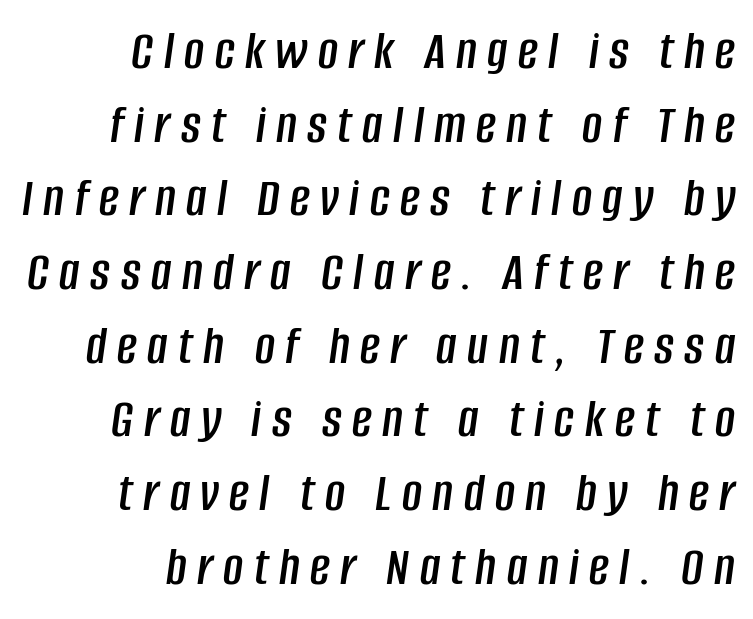
The image shows 55 px condensed type, italic (leaning right); set right-aligned, normal line spacing (1.34x), not underlined; low stroke contrast and a large x-height.
